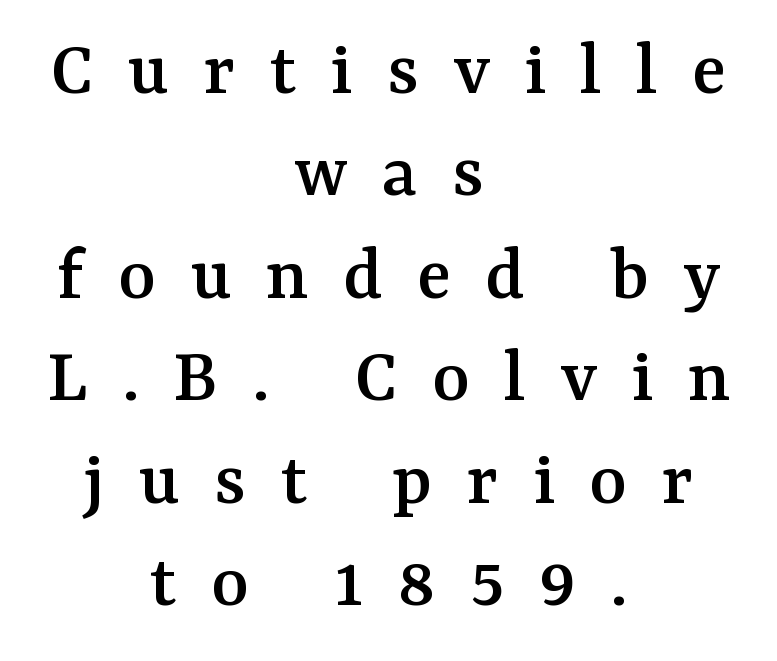
{"serif": "yes", "italic": "no", "width": "normal", "stroke_contrast": "medium", "x_height": "medium", "monospaced": "no", "underline": "no", "align": "center", "line_spacing": "normal", "line_spacing_ratio": 1.28, "letter_spacing": "wide", "letter_spacing_em": 0.43, "glyph_px": 80}
